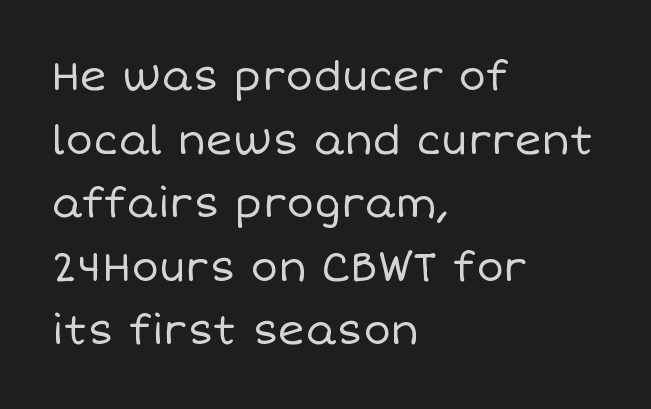
Every character sits straight up, as roman type does. Line starts are locked; line ends wander. Vertically, the passage feels balanced, rows spaced as you'd expect. The strip under each line holds only bare page.
